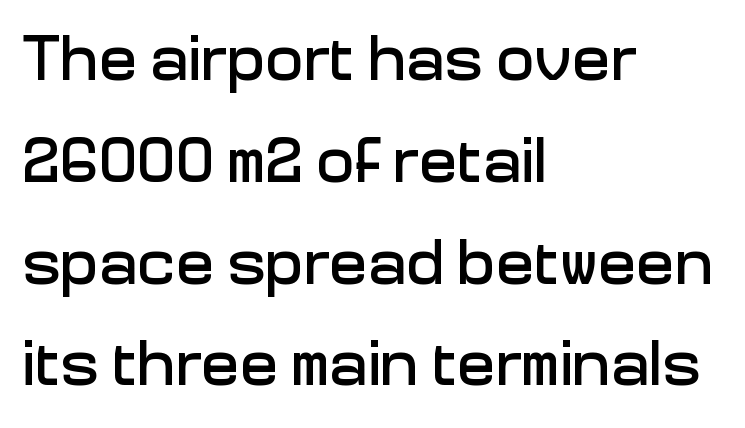
Q: Is the text italic (slanted)? A: No, it is upright.
Q: Is the typeface a serif or a sans-serif typeface? A: Sans-serif.
Q: Is the text underlined? A: No.
Q: How is the paragraph aligned? A: Left-aligned.
Q: Is the spacing between letters normal or unusually wide? A: Normal.
Q: Is the spacing between lines tight, normal or loose? A: Normal.
Q: Width (condensed, normal, or wide)? A: Normal.
Q: Stroke contrast? A: Low.
Q: x-height? A: Medium.
Q: Monospaced? A: No.
